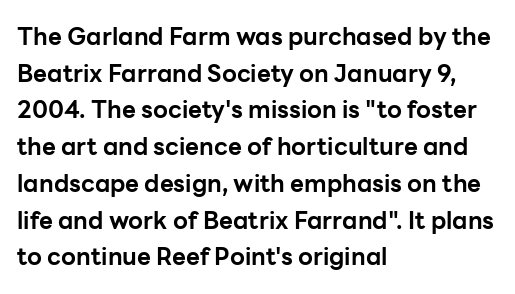
Q: Is the text bold? A: Yes.
Q: Is the text italic (slanted)? A: No, it is upright.
Q: Is the text underlined? A: No.
Q: How is the paragraph aligned? A: Left-aligned.
Q: Is the spacing between letters normal or unusually wide? A: Normal.
Q: Is the spacing between lines tight, normal or loose? A: Normal.
